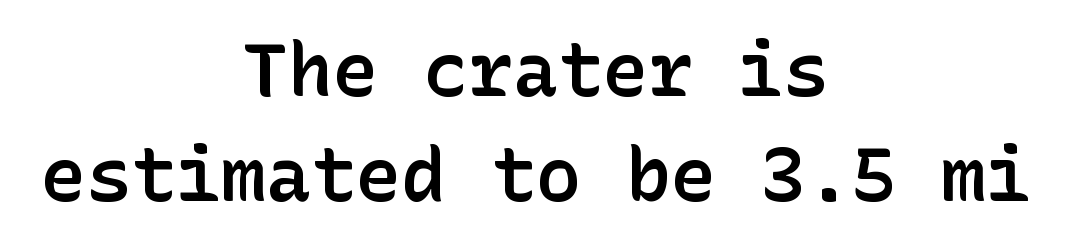
The image shows 75 px semibold sans-serif type, upright; set centered, normal line spacing (1.4x), normal letter spacing, not underlined; low stroke contrast and a medium x-height.
